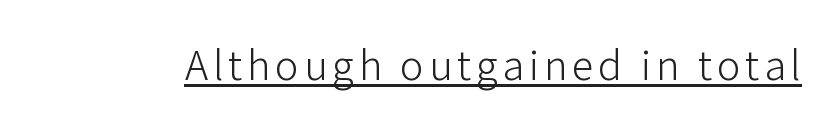
This sample has the flowing, uneven cadence of proportional lettering. The type family on display is of the sans-serif kind. Heft: none added — not bold. Every stem runs plumb, perpendicular to the baseline.
